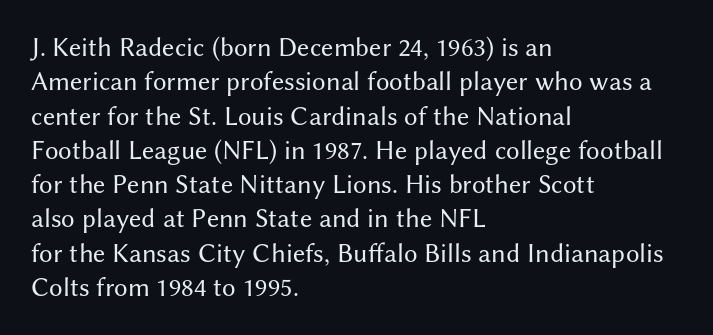
{"italic": "no", "bold": "no", "underline": "no", "align": "left", "line_spacing": "normal", "line_spacing_ratio": 1.27, "letter_spacing": "normal", "letter_spacing_em": 0.0, "glyph_px": 27}
